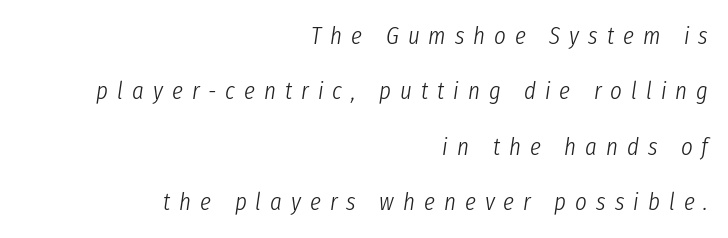
Q: Is the text bold? A: No.
Q: Is the text italic (slanted)? A: Yes, it leans right by about 8 degrees.
Q: Is the text underlined? A: No.
Q: How is the paragraph aligned? A: Right-aligned.
Q: Is the spacing between letters normal or unusually wide? A: Unusually wide.
Q: Is the spacing between lines tight, normal or loose? A: Loose.
